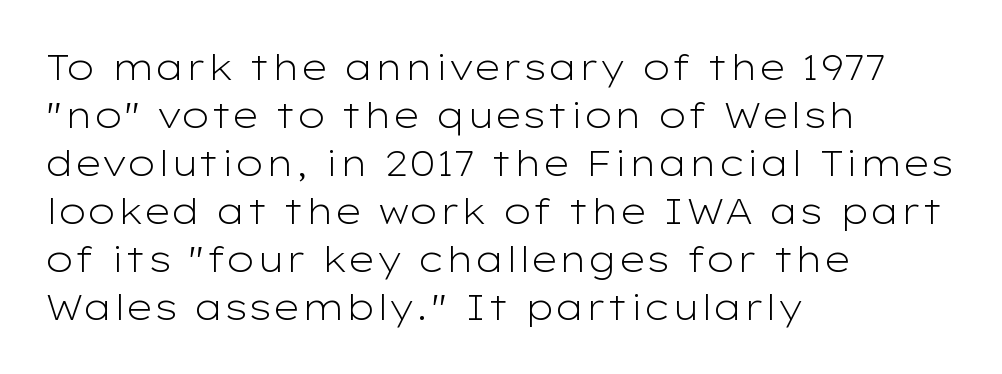
Q: Is the text bold? A: No.
Q: Is the text italic (slanted)? A: No, it is upright.
Q: Is the typeface a serif or a sans-serif typeface? A: Sans-serif.
Q: Is the text underlined? A: No.
Q: How is the paragraph aligned? A: Left-aligned.
Q: Is the spacing between letters normal or unusually wide? A: Normal.
Q: Is the spacing between lines tight, normal or loose? A: Normal.
Q: Width (condensed, normal, or wide)? A: Wide.
Q: Stroke contrast? A: Low.
Q: x-height? A: Medium.
Q: Monospaced? A: No.
